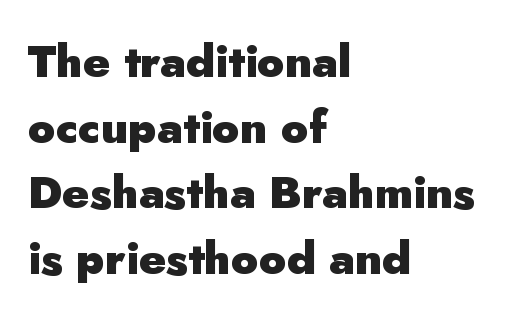
{"serif": "no", "italic": "no", "bold": "yes", "weight": "heavy", "width": "normal", "stroke_contrast": "low", "x_height": "small", "monospaced": "no", "underline": "no", "align": "left", "line_spacing": "normal", "line_spacing_ratio": 1.46, "letter_spacing": "normal", "letter_spacing_em": 0.0, "glyph_px": 45}
